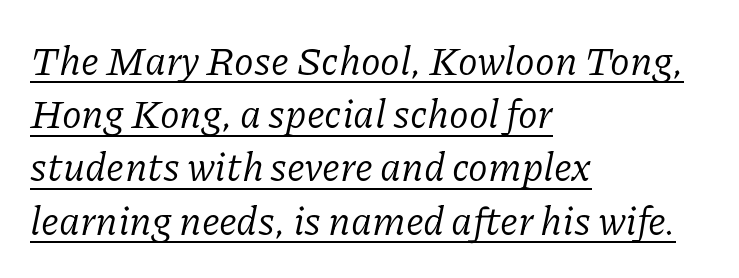
The image shows 40 px regular-weight serif type, italic (leaning right); set left-aligned, normal line spacing (1.33x), normal letter spacing, underlined; low stroke contrast and a medium x-height.
